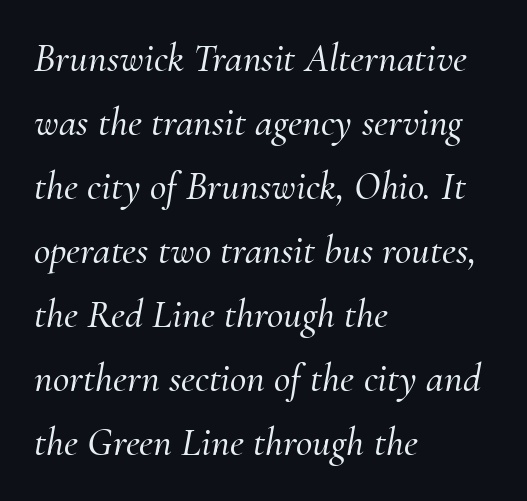
Q: Is the text italic (slanted)? A: Yes, it leans right by about 10 degrees.
Q: Is the typeface a serif or a sans-serif typeface? A: Serif.
Q: Is the text underlined? A: No.
Q: How is the paragraph aligned? A: Left-aligned.
Q: Is the spacing between letters normal or unusually wide? A: Normal.
Q: Is the spacing between lines tight, normal or loose? A: Normal.
Q: Width (condensed, normal, or wide)? A: Normal.
Q: Stroke contrast? A: Medium.
Q: x-height? A: Small.
Q: Monospaced? A: No.
